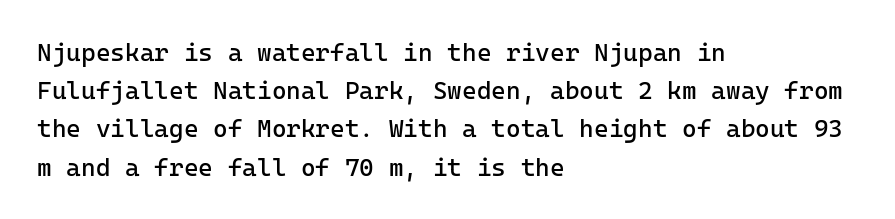
Q: Is the text bold? A: No.
Q: Is the text italic (slanted)? A: No, it is upright.
Q: Is the text underlined? A: No.
Q: How is the paragraph aligned? A: Left-aligned.
Q: Is the spacing between letters normal or unusually wide? A: Normal.
Q: Is the spacing between lines tight, normal or loose? A: Normal.
